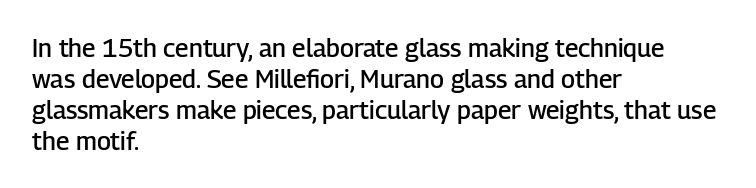
Q: Is the text bold? A: Semi-bold.
Q: Is the text italic (slanted)? A: No, it is upright.
Q: Is the text underlined? A: No.
Q: How is the paragraph aligned? A: Left-aligned.
Q: Is the spacing between letters normal or unusually wide? A: Normal.
